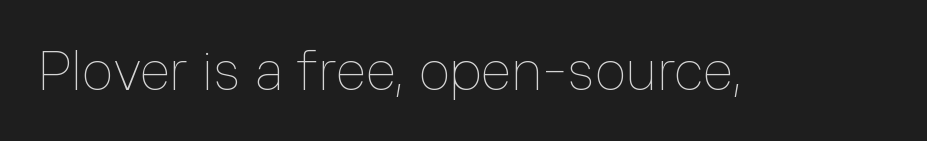
The space directly below the letters is spotless. This sample has the flowing, uneven cadence of proportional lettering. Weight: regular or lighter. A typesetter would call this zero additional tracking. Ascenders rise straight up at ninety degrees.
